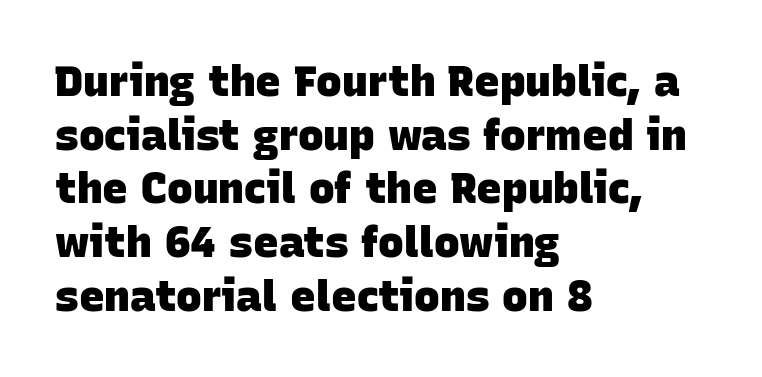
{"serif": "no", "bold": "yes", "weight": "heavy", "width": "normal", "stroke_contrast": "low", "x_height": "large", "monospaced": "no", "underline": "no", "align": "left", "line_spacing": "normal", "line_spacing_ratio": 1.25, "letter_spacing": "normal", "letter_spacing_em": 0.0, "glyph_px": 43}
